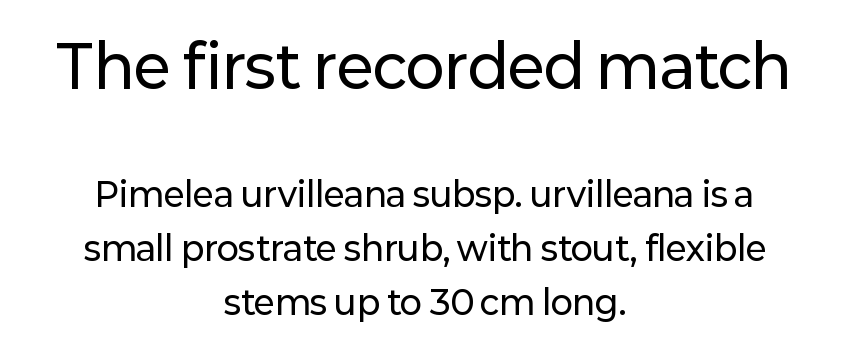
{"serif": "no", "italic": "no", "width": "normal", "stroke_contrast": "low", "x_height": "medium", "monospaced": "no", "underline": "no", "align": "center", "line_spacing": "normal", "line_spacing_ratio": 1.64, "letter_spacing": "normal", "letter_spacing_em": 0.0, "larger_block": "first", "size_ratio": 1.76, "glyph_px": 58}
